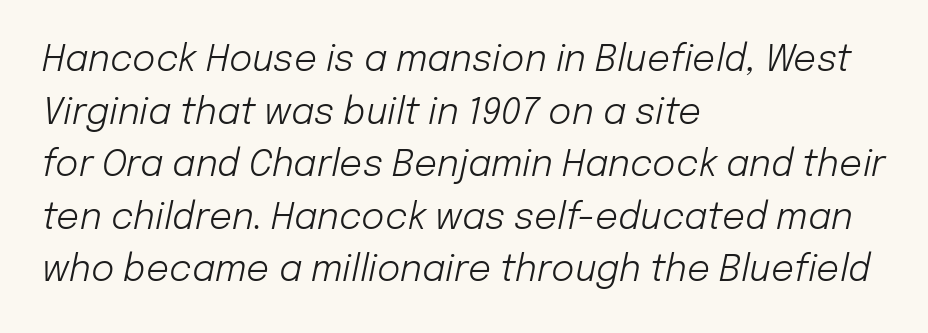
The image shows 36 px light type, italic (leaning right); set left-aligned, normal line spacing (1.46x), normal letter spacing, not underlined; low stroke contrast and a medium x-height.
